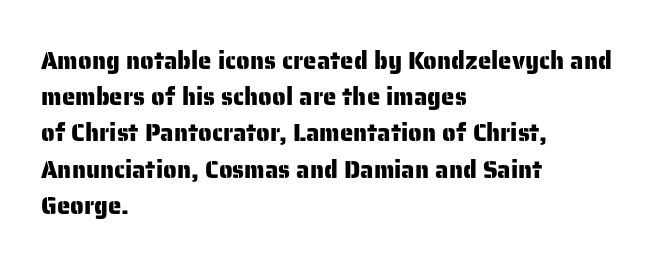
{"italic": "no", "underline": "no", "align": "left", "line_spacing": "normal", "line_spacing_ratio": 1.51, "letter_spacing": "normal", "letter_spacing_em": 0.0, "glyph_px": 24}
